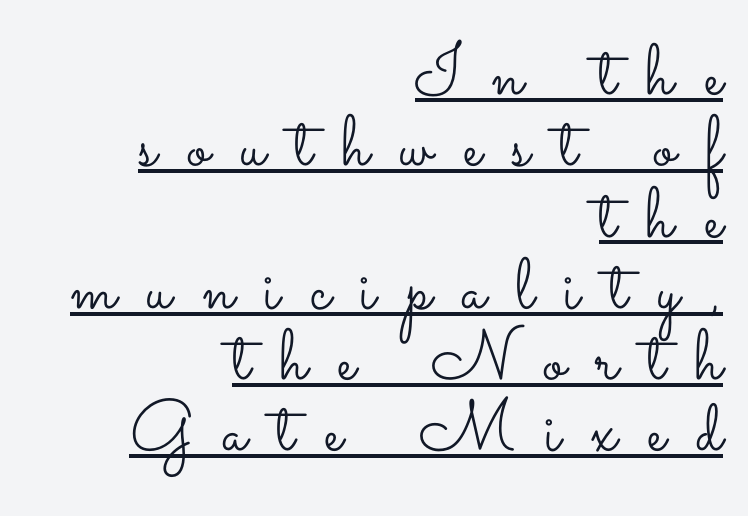
Q: Is the text bold? A: No.
Q: Is the text italic (slanted)? A: Yes.
Q: Is the text underlined? A: Yes.
Q: How is the paragraph aligned? A: Right-aligned.
Q: Is the spacing between letters normal or unusually wide? A: Unusually wide.
Q: Is the spacing between lines tight, normal or loose? A: Tight.
Q: Width (condensed, normal, or wide)? A: Wide.
Q: Stroke contrast? A: Low.
Q: x-height? A: Small.
Q: Monospaced? A: No.
